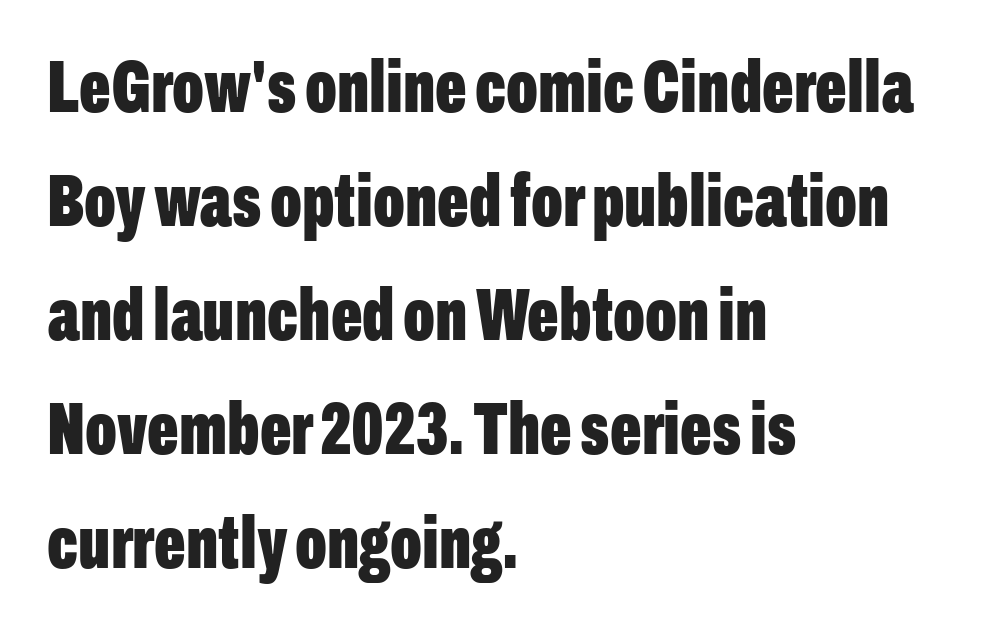
Q: Is the text bold? A: Yes.
Q: Is the text italic (slanted)? A: No, it is upright.
Q: Is the typeface a serif or a sans-serif typeface? A: Sans-serif.
Q: Is the text underlined? A: No.
Q: How is the paragraph aligned? A: Left-aligned.
Q: Is the spacing between letters normal or unusually wide? A: Normal.
Q: Is the spacing between lines tight, normal or loose? A: Normal.
Q: Width (condensed, normal, or wide)? A: Condensed.
Q: Stroke contrast? A: Low.
Q: x-height? A: Medium.
Q: Monospaced? A: No.
